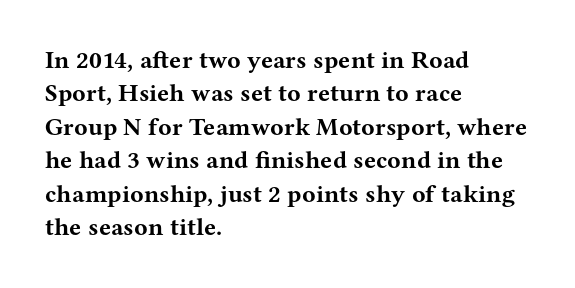
The image shows 25 px bold type, upright; set left-aligned, normal line spacing (1.34x), normal letter spacing, not underlined.
